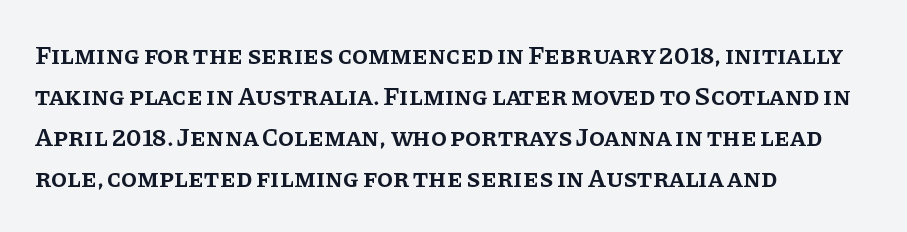
The image shows 26 px text type, upright; set left-aligned, normal line spacing (1.58x), normal letter spacing, not underlined.
